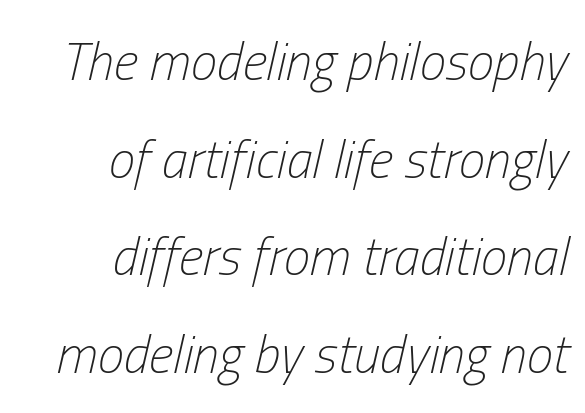
The image shows 53 px light, condensed type, italic (leaning right); set right-aligned, line spacing 1.84x, normal letter spacing, not underlined; low stroke contrast and a medium x-height.
